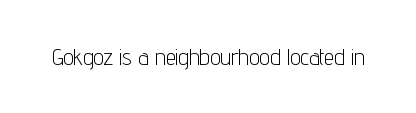
Q: Is the text bold? A: No.
Q: Is the text italic (slanted)? A: No, it is upright.
Q: Is the text underlined? A: No.
Q: Is the spacing between letters normal or unusually wide? A: Normal.
